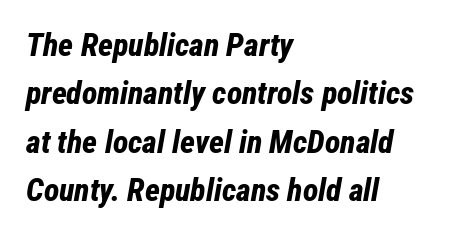
The image shows 32 px bold, condensed type, italic (leaning right); set left-aligned, normal line spacing (1.51x), normal letter spacing, not underlined; low stroke contrast and a medium x-height.
